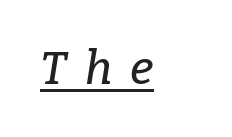
The image shows 46 px serif type, italic (leaning right); set left-aligned, unusually wide letter spacing (+0.39 em), underlined; low stroke contrast and a medium x-height.
